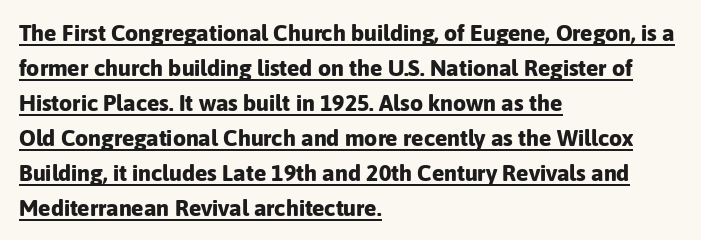
The image shows 23 px bold type, upright; set left-aligned, normal line spacing (1.52x), normal letter spacing, underlined.
